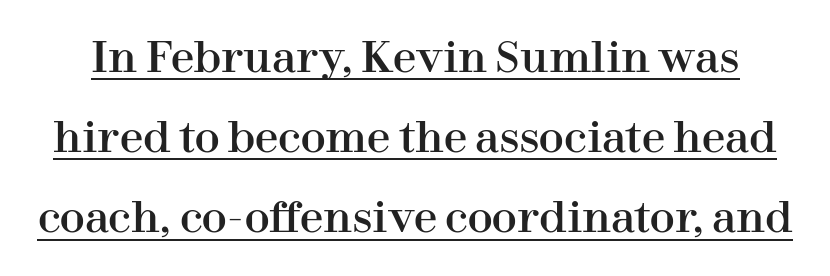
{"serif": "yes", "italic": "no", "width": "normal", "stroke_contrast": "high", "x_height": "medium", "monospaced": "no", "underline": "yes", "line_spacing": "loose", "line_spacing_ratio": 1.91, "letter_spacing": "normal", "letter_spacing_em": 0.0, "glyph_px": 42}
